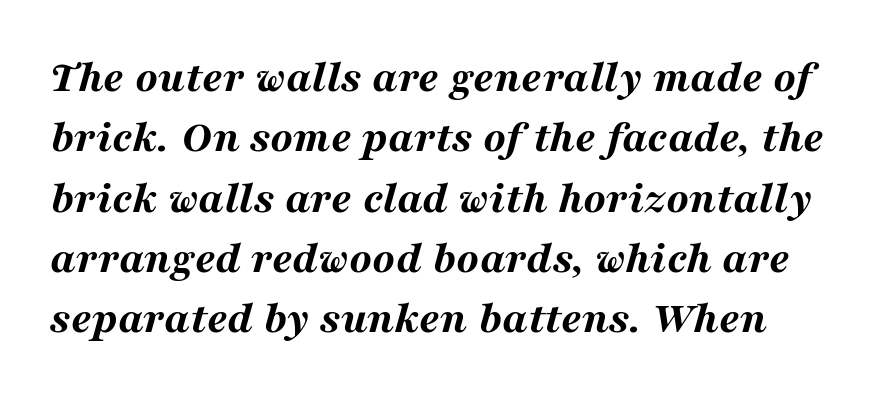
Nobody touched the tracking dial on this one. The string is rendered with underlining switched off. The characters look thick and weighty, a clear bold. Is this a fixed-width face? No — the glyphs have proportional, varying widths.
